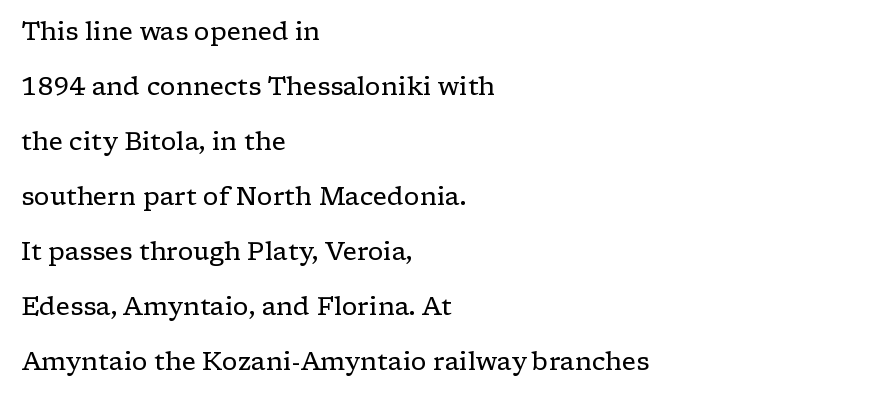
The image shows 25 px text type, upright; set left-aligned, loose line spacing (2.2x), normal letter spacing, not underlined.
